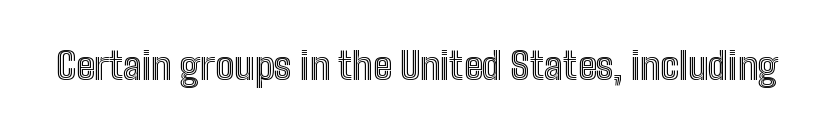
Proportional: the letters do not fall into vertical columns. The font's upright variant was chosen for this text. Rule under the text: the space is simply empty. Nothing unusual about the tracking: characters are spaced as the font intends.
